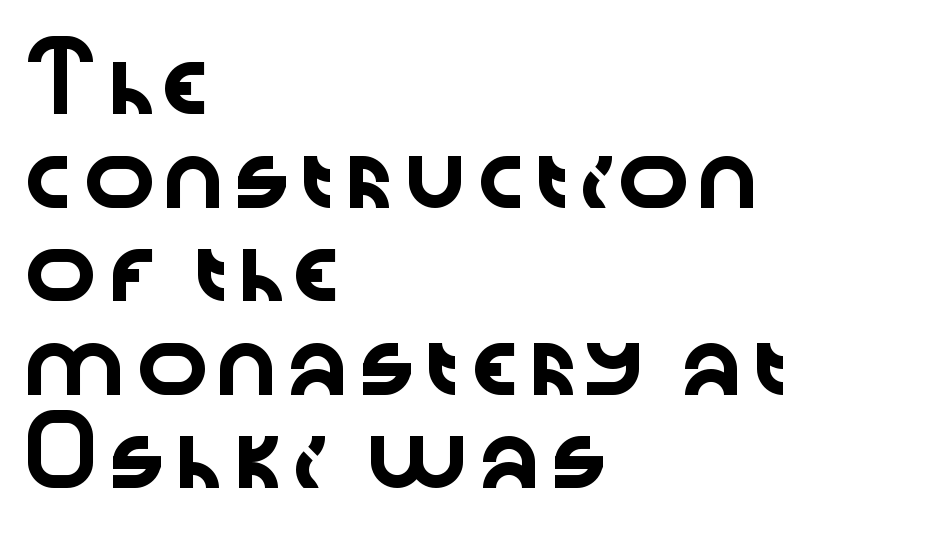
{"serif": "no", "italic": "no", "width": "wide", "stroke_contrast": "low", "x_height": "medium", "monospaced": "no", "underline": "no", "align": "left", "line_spacing": "normal", "line_spacing_ratio": 1.51, "letter_spacing": "normal", "letter_spacing_em": 0.0, "glyph_px": 62}
